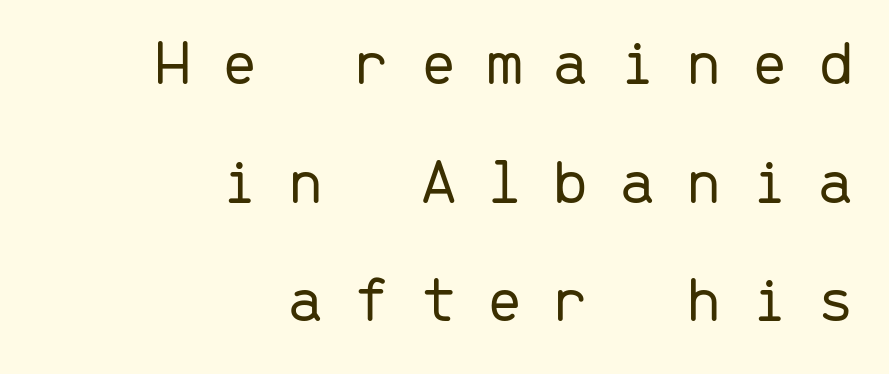
The image shows 67 px light sans-serif type, upright, monospaced; set right-aligned, line spacing 1.77x, unusually wide letter spacing (+0.43 em), not underlined; low stroke contrast and a medium x-height.
